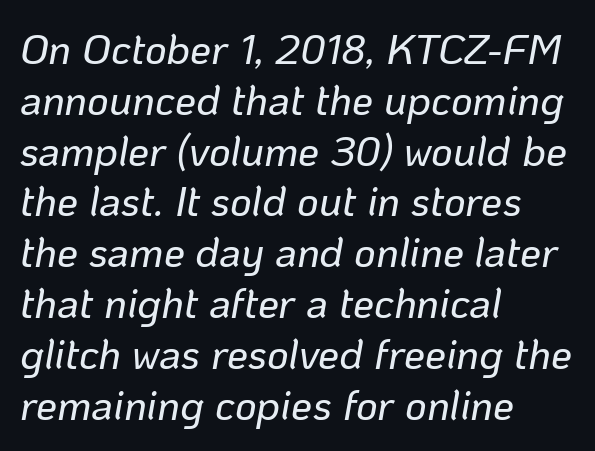
{"italic": "yes", "lean": "right", "slant_degrees": 10, "width": "normal", "stroke_contrast": "low", "x_height": "medium", "monospaced": "no", "underline": "no", "align": "left", "line_spacing_ratio": 1.21, "letter_spacing": "normal", "letter_spacing_em": 0.0, "glyph_px": 42}
